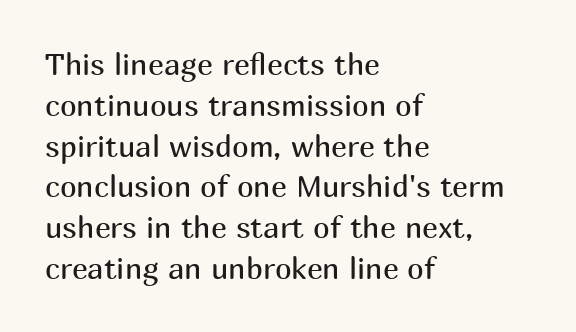
On a weight scale, this lands at 450 or below. These lines are rendered in a variable-pitch font. Characters remain perfectly vertical along every line. The space beneath each line is pristine and unruled. Check where the strokes stop: nothing finishes them off — pure sans. The gaps between neighbouring characters are ordinary and unremarkable.
